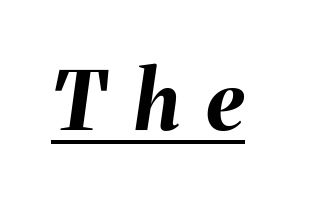
The image shows 80 px bold type, italic (leaning right); set unusually wide letter spacing (+0.35 em), underlined; medium stroke contrast and a medium x-height.
